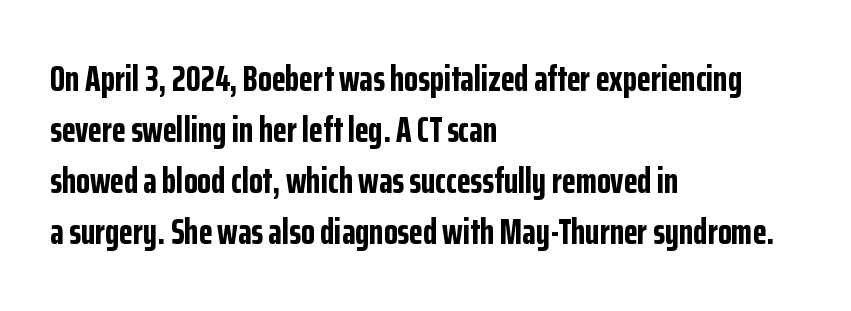
The image shows 36 px bold, condensed sans-serif type, upright; set left-aligned, normal line spacing (1.42x), normal letter spacing, not underlined; low stroke contrast and a medium x-height.
